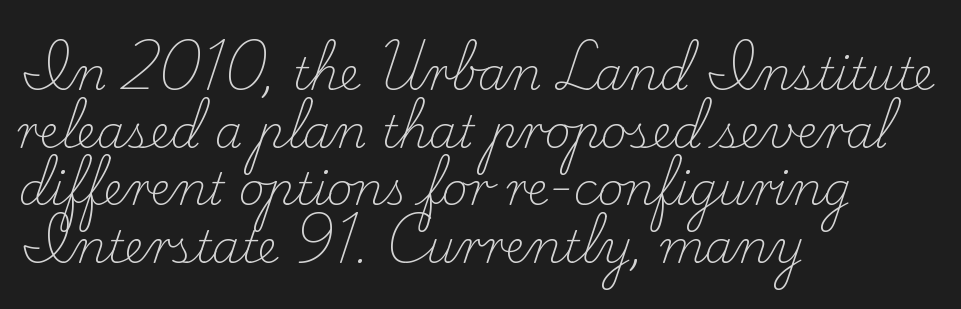
The designer left line spacing at the default. A typesetter would call this proportional, since set widths differ per character. No word sits above an underline. Letterform terminals end in serifs throughout the passage. Visually the block forms a straight wall on the left and a jagged coastline on the right. Nobody touched the tracking dial on this one.
